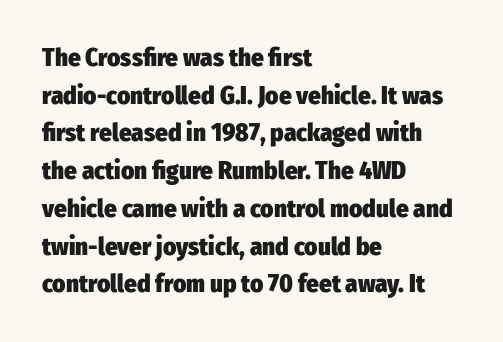
The image shows 25 px bold type, upright; set left-aligned, normal line spacing (1.51x), normal letter spacing, not underlined.
